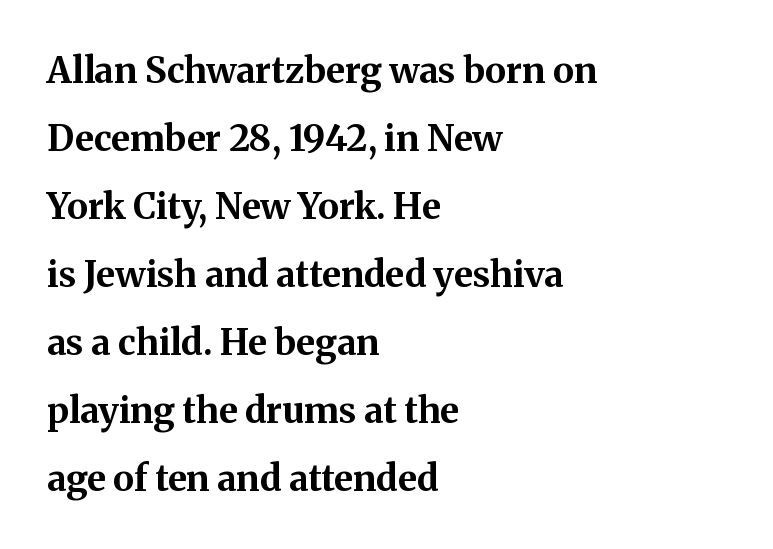
{"serif": "yes", "italic": "no", "bold": "yes", "weight": "bold", "width": "normal", "stroke_contrast": "medium", "x_height": "medium", "monospaced": "no", "underline": "no", "align": "left", "line_spacing_ratio": 1.89, "letter_spacing": "normal", "letter_spacing_em": 0.0, "glyph_px": 36}
